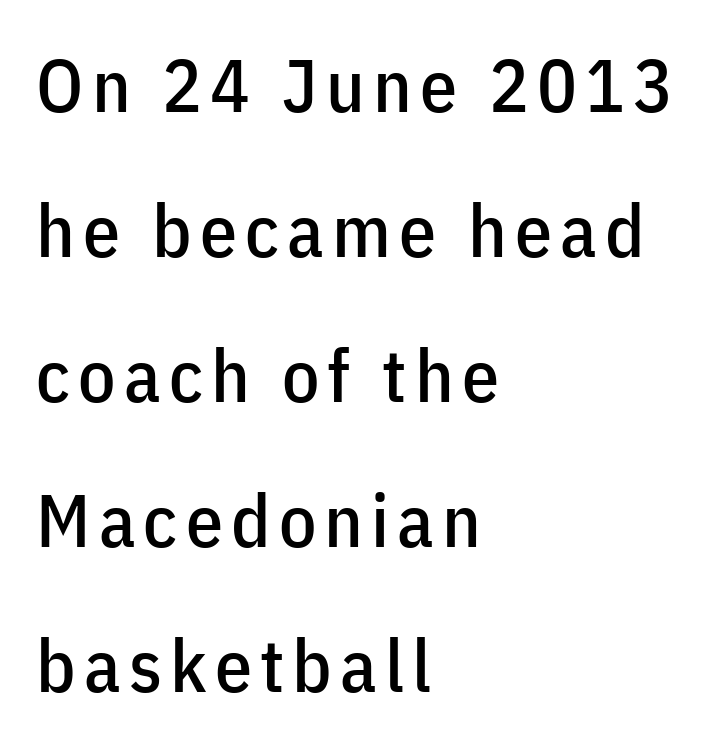
Q: Is the text italic (slanted)? A: No, it is upright.
Q: Is the typeface a serif or a sans-serif typeface? A: Sans-serif.
Q: Is the text underlined? A: No.
Q: How is the paragraph aligned? A: Left-aligned.
Q: Is the spacing between lines tight, normal or loose? A: Loose.
Q: Width (condensed, normal, or wide)? A: Condensed.
Q: Stroke contrast? A: Low.
Q: x-height? A: Medium.
Q: Monospaced? A: No.
